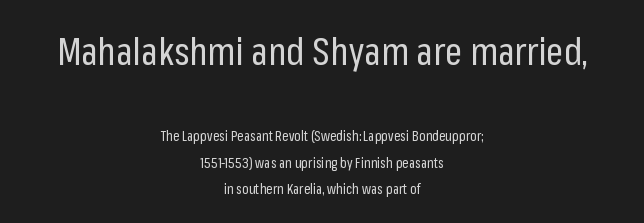
The image shows 38 px regular-weight, condensed sans-serif type, upright; set centered, line spacing 1.89x, normal letter spacing, not underlined; the first (top) block is 2.71x larger; low stroke contrast and a medium x-height.
